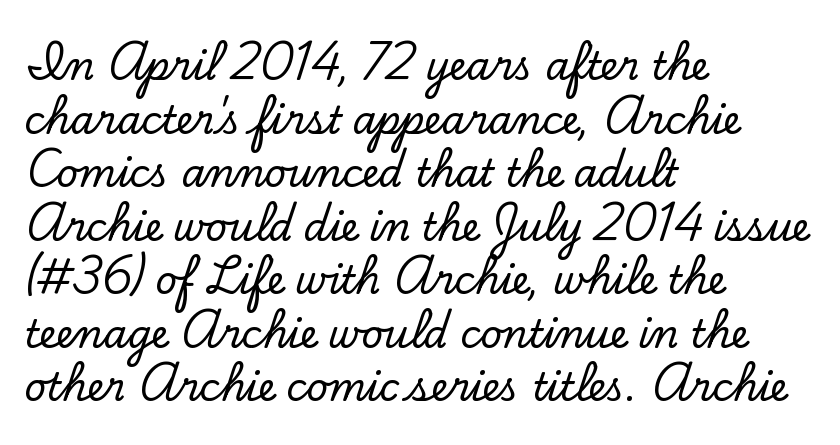
{"serif": "yes", "width": "normal", "stroke_contrast": "low", "x_height": "small", "monospaced": "no", "underline": "no", "align": "left", "line_spacing": "normal", "line_spacing_ratio": 1.41, "letter_spacing": "normal", "letter_spacing_em": 0.0, "glyph_px": 38}
